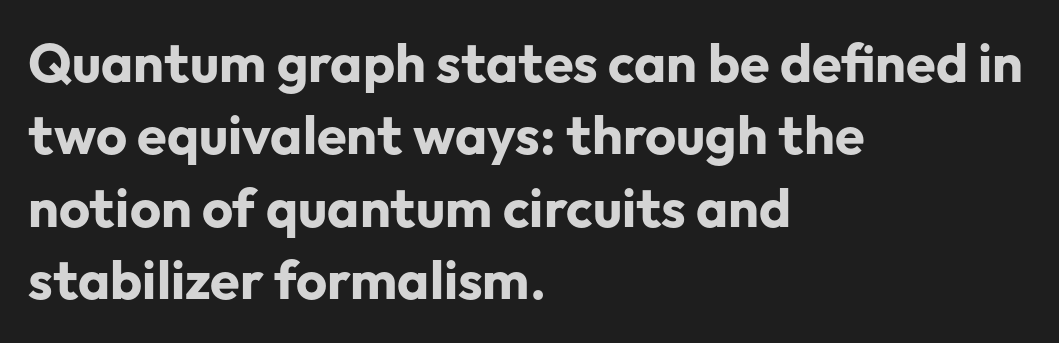
The image shows 54 px bold sans-serif type, upright; set left-aligned, normal line spacing (1.34x), normal letter spacing, not underlined; low stroke contrast and a medium x-height.
